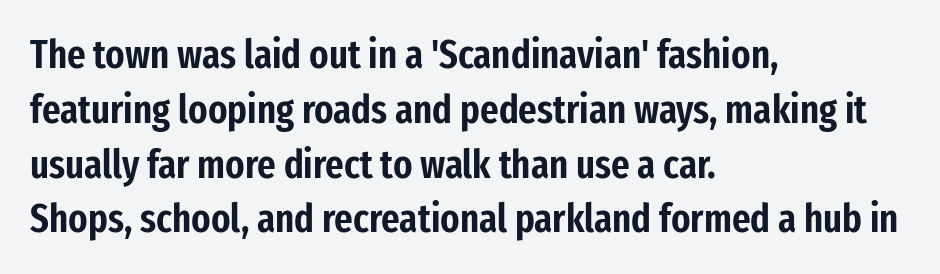
{"serif": "no", "italic": "no", "width": "condensed", "stroke_contrast": "low", "x_height": "medium", "monospaced": "no", "underline": "no", "align": "left", "line_spacing": "normal", "line_spacing_ratio": 1.37, "letter_spacing": "normal", "letter_spacing_em": 0.0, "glyph_px": 40}
